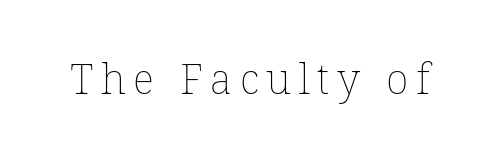
Varying glyph widths throughout — classic text-font behaviour. Just letters on the line, the space beneath them empty. Think standard paragraph weight, or any step lighter than that.
